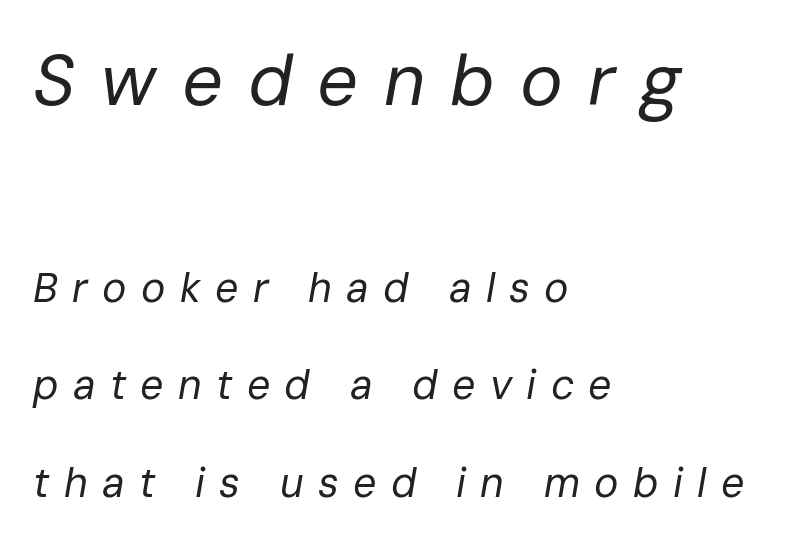
Q: Is the text bold? A: No.
Q: Is the text italic (slanted)? A: Yes, it leans right by about 10 degrees.
Q: Is the text underlined? A: No.
Q: How is the paragraph aligned? A: Left-aligned.
Q: Is the spacing between letters normal or unusually wide? A: Unusually wide.
Q: Is the spacing between lines tight, normal or loose? A: Loose.
Q: Which block of text is set in a larger size, the first (top) or the second (bottom)? A: The first (top) one.
Q: Width (condensed, normal, or wide)? A: Normal.
Q: Stroke contrast? A: Low.
Q: x-height? A: Medium.
Q: Monospaced? A: No.
